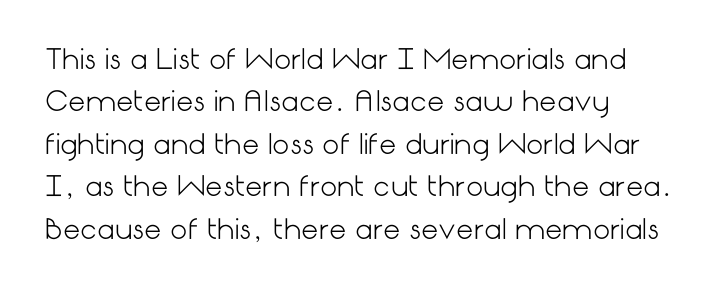
The image shows 27 px text type, upright; set left-aligned, normal line spacing (1.57x), normal letter spacing, not underlined.
